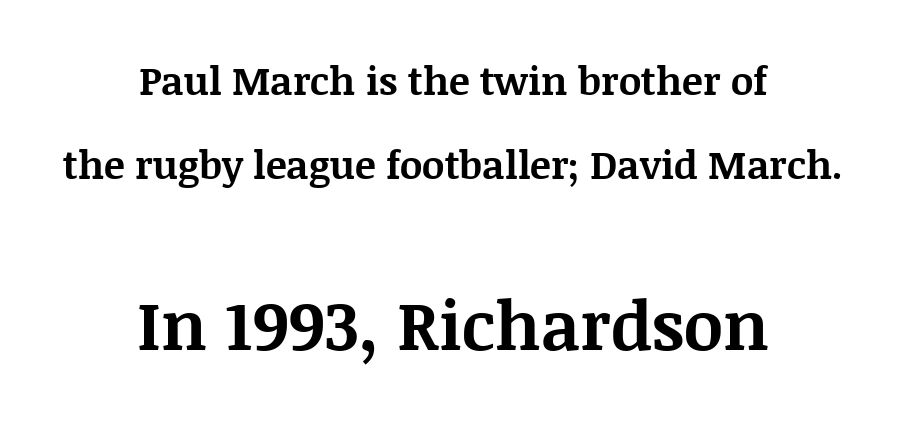
The tracking reads as untouched default to a designer's eye. Do the characters align in a grid? No, the font is proportional. Every letter is thick-stroked: bold, no question. Typeset on center — no edge is straight. The vertical gap from one line to the next is large. Caption: upper text group reduced, lower text group enlarged.
